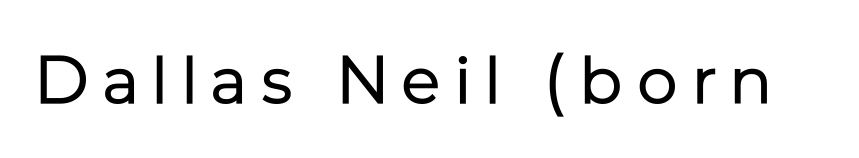
The image shows 67 px regular-weight sans-serif type, upright; set unusually wide letter spacing (+0.22 em), not underlined; low stroke contrast and a medium x-height.
